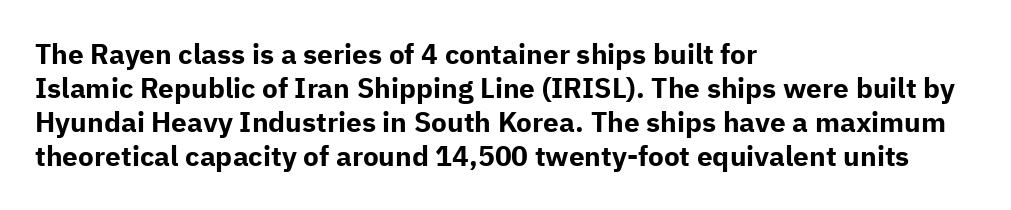
The image shows 28 px bold sans-serif type, upright; set left-aligned, line spacing 1.22x, normal letter spacing, not underlined; low stroke contrast and a medium x-height.
